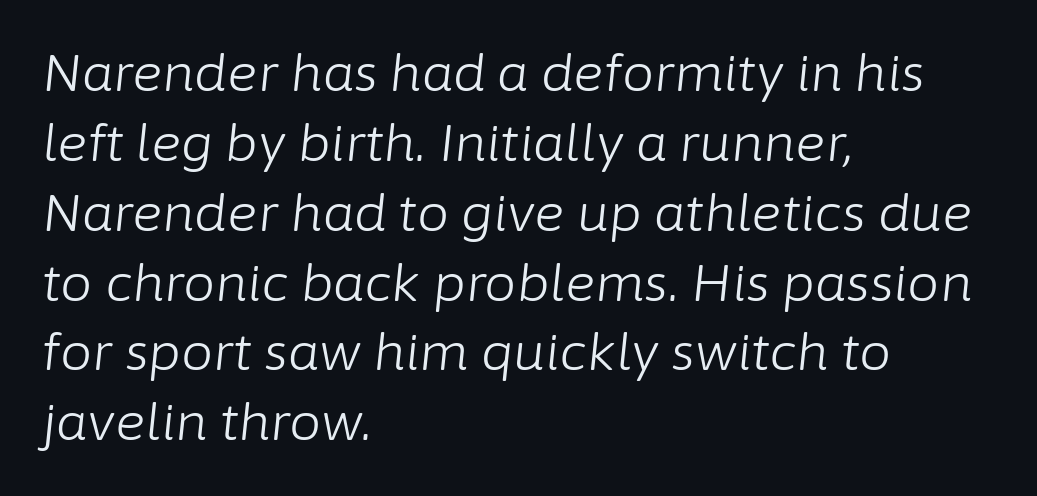
Q: Is the text bold? A: No.
Q: Is the text italic (slanted)? A: Yes, it leans right by about 6 degrees.
Q: Is the text underlined? A: No.
Q: How is the paragraph aligned? A: Left-aligned.
Q: Is the spacing between letters normal or unusually wide? A: Normal.
Q: Is the spacing between lines tight, normal or loose? A: Normal.
Q: Width (condensed, normal, or wide)? A: Normal.
Q: Stroke contrast? A: Low.
Q: x-height? A: Medium.
Q: Monospaced? A: No.
